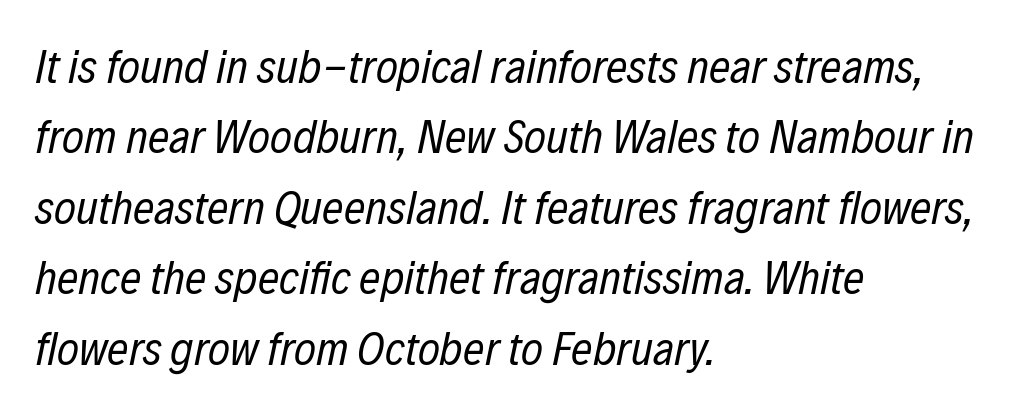
The line-height multiplier appears to be the usual default. This sample uses an oblique cut, with every glyph tilted off the vertical. In terms of letterspacing, this is plain default setting. Clear beneath every line of the passage.
